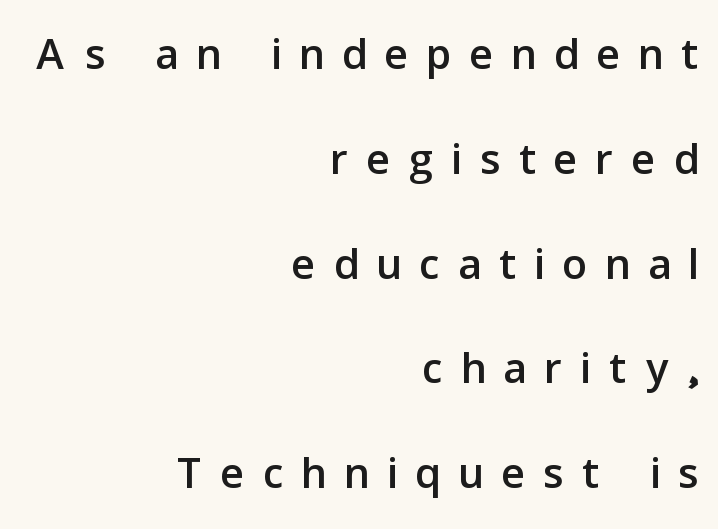
The image shows 62 px sans-serif type, upright; set right-aligned, normal line spacing (1.69x), unusually wide letter spacing (+0.31 em), not underlined; low stroke contrast and a medium x-height.
